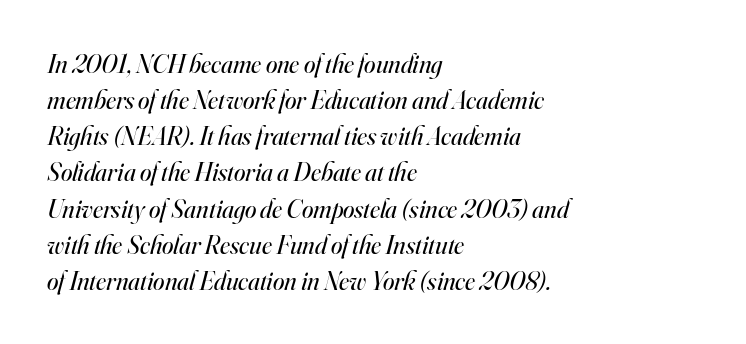
{"italic": "yes", "lean": "right", "slant_degrees": 16, "bold": "no", "underline": "no", "align": "left", "line_spacing": "normal", "line_spacing_ratio": 1.39, "letter_spacing": "normal", "letter_spacing_em": 0.0, "glyph_px": 26}
